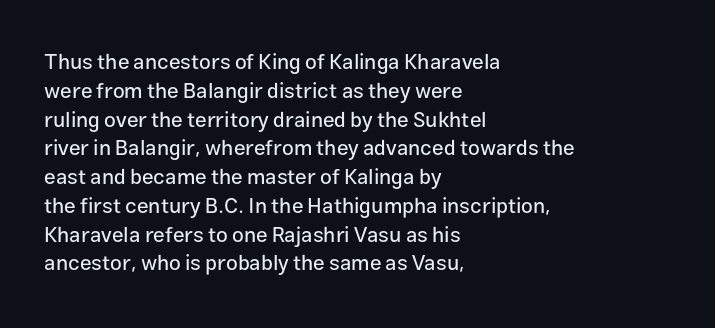
The image shows 21 px text type, upright; set left-aligned, normal line spacing (1.37x), normal letter spacing, not underlined.
